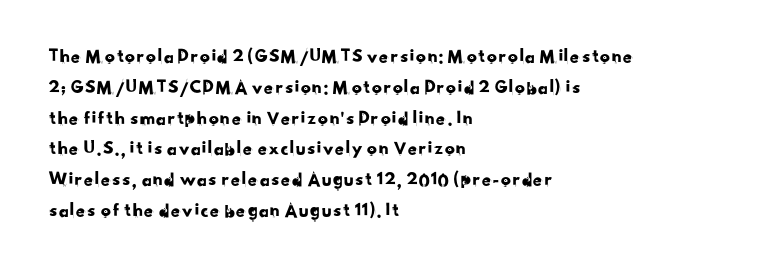
Q: Is the text underlined? A: No.
Q: How is the paragraph aligned? A: Left-aligned.
Q: Is the spacing between letters normal or unusually wide? A: Normal.
Q: Is the spacing between lines tight, normal or loose? A: Normal.
